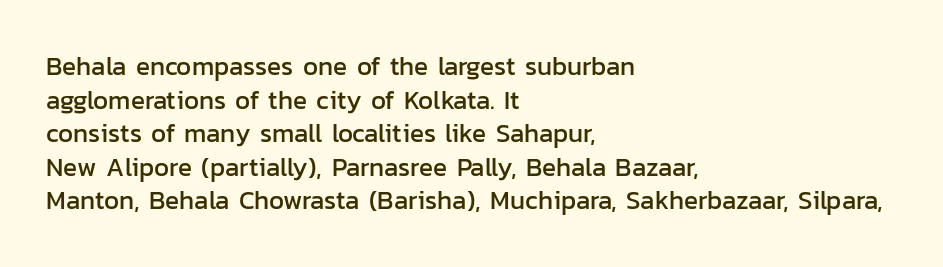
The zone under the glyphs is completely vacant. Line starts are locked; line ends wander. Look at the tracking — it's just the regular setting, nothing added. Horizontal bands of white between lines are of average thickness.
